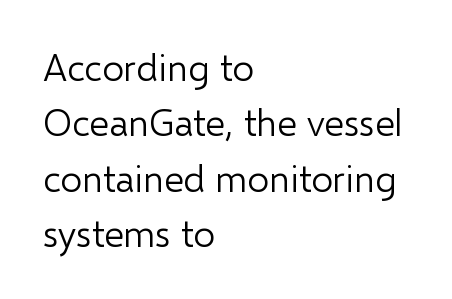
The image shows 38 px light sans-serif type, upright; set left-aligned, normal line spacing (1.46x), normal letter spacing, not underlined; low stroke contrast and a medium x-height.
